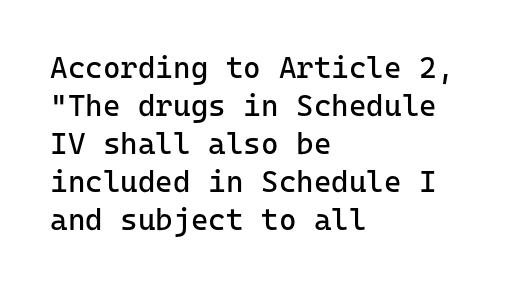
No extra tracking has been applied to these lines. This sample uses an upright cut, with every glyph sitting square on the baseline. Regarding serifs, this sample does without them. A clean baseline with only descenders dipping below it. The lines are quadded left. No chunkiness to these letters — they're not bold.
